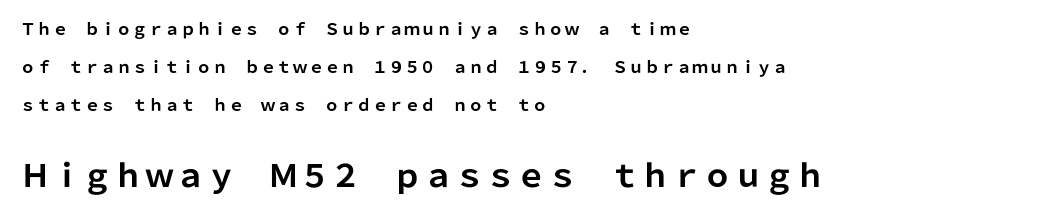
The image shows 31 px bold sans-serif type, upright; set left-aligned, loose line spacing (2.37x), normal letter spacing, not underlined; the second (bottom) block is 1.94x larger; low stroke contrast and a medium x-height.
